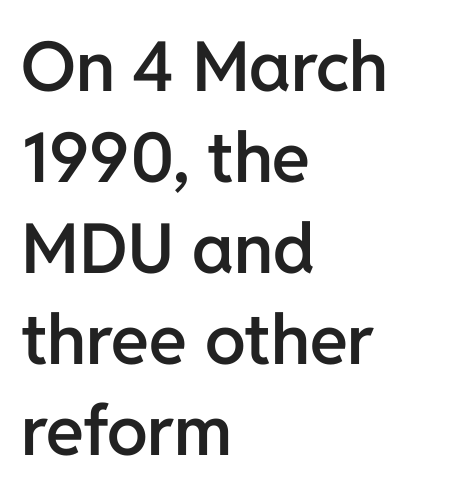
The image shows 69 px semibold sans-serif type, upright; set left-aligned, normal line spacing (1.32x), normal letter spacing, not underlined; low stroke contrast and a medium x-height.
